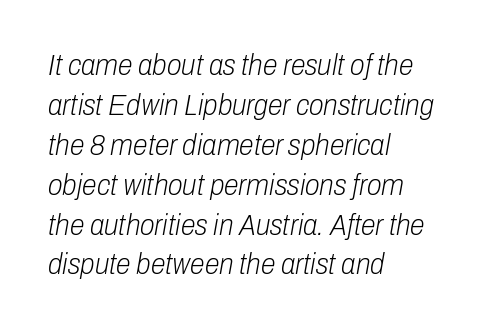
{"italic": "yes", "lean": "right", "slant_degrees": 10, "bold": "no", "weight": "light", "width": "condensed", "stroke_contrast": "low", "x_height": "medium", "monospaced": "no", "underline": "no", "align": "left", "line_spacing": "normal", "line_spacing_ratio": 1.33, "letter_spacing": "normal", "letter_spacing_em": 0.0, "glyph_px": 30}
